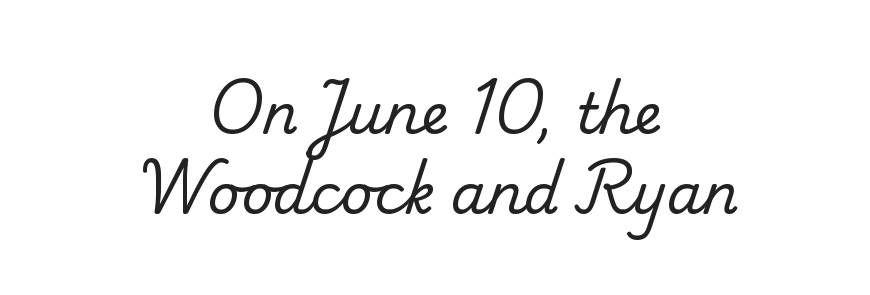
Q: Is the text bold? A: No.
Q: Is the typeface a serif or a sans-serif typeface? A: Serif.
Q: Is the text underlined? A: No.
Q: How is the paragraph aligned? A: Centered.
Q: Is the spacing between letters normal or unusually wide? A: Normal.
Q: Is the spacing between lines tight, normal or loose? A: Normal.
Q: Width (condensed, normal, or wide)? A: Normal.
Q: Stroke contrast? A: Low.
Q: x-height? A: Small.
Q: Monospaced? A: No.
